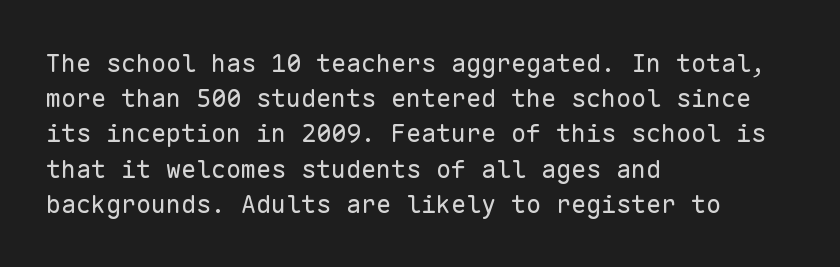
Q: Is the text bold? A: No.
Q: Is the text italic (slanted)? A: No, it is upright.
Q: Is the text underlined? A: No.
Q: How is the paragraph aligned? A: Left-aligned.
Q: Is the spacing between letters normal or unusually wide? A: Normal.
Q: Is the spacing between lines tight, normal or loose? A: Normal.
